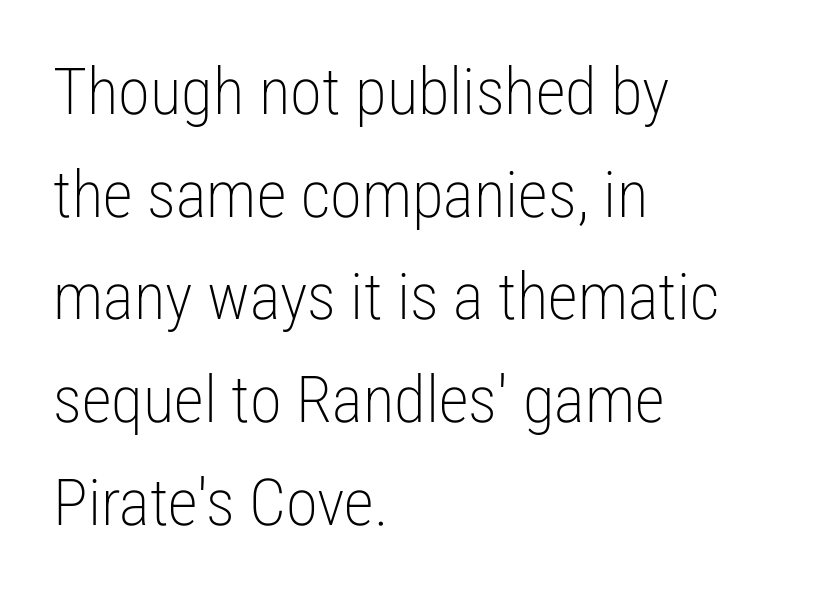
The image shows 65 px light, condensed sans-serif type, upright; set left-aligned, normal line spacing (1.58x), normal letter spacing, not underlined; low stroke contrast and a medium x-height.
